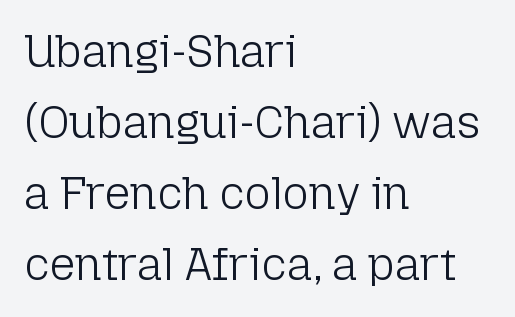
The image shows 45 px light sans-serif type, upright; set left-aligned, normal line spacing (1.58x), normal letter spacing, not underlined; low stroke contrast and a medium x-height.
